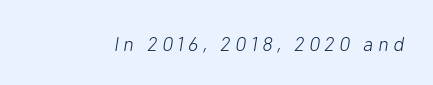
The typeface has the unassuming heft of standard copy or less. The words here are not underlined. Spacing between characters has been opened up far beyond the box default. Quick note: italic.
